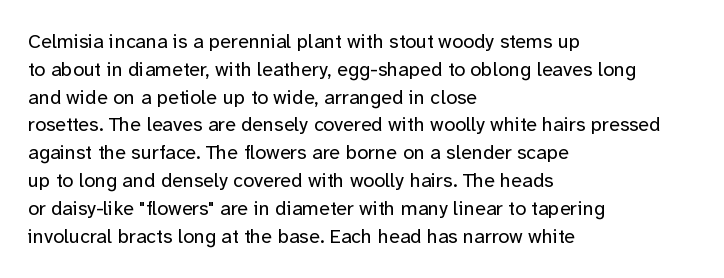
{"italic": "no", "bold": "no", "underline": "no", "align": "left", "line_spacing": "normal", "line_spacing_ratio": 1.39, "letter_spacing": "normal", "letter_spacing_em": 0.0, "glyph_px": 20}
